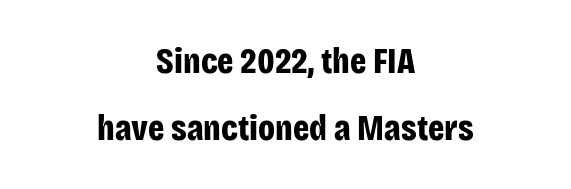
The image shows 36 px bold, condensed sans-serif type, upright; set centered, line spacing 1.86x, normal letter spacing, not underlined; low stroke contrast and a large x-height.
